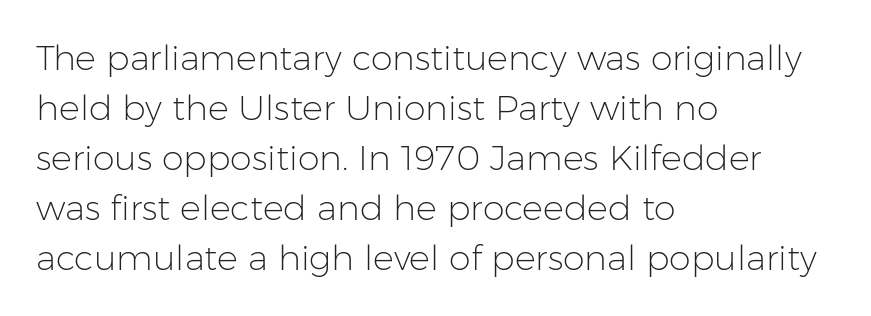
Reading down the block, your eye returns to a fixed left position each line. The typeface chosen for these lines omits serifs. Is the letter spacing exaggerated? No — it looks like the ordinary default. Glance below the letters and you will spot only blank space.
